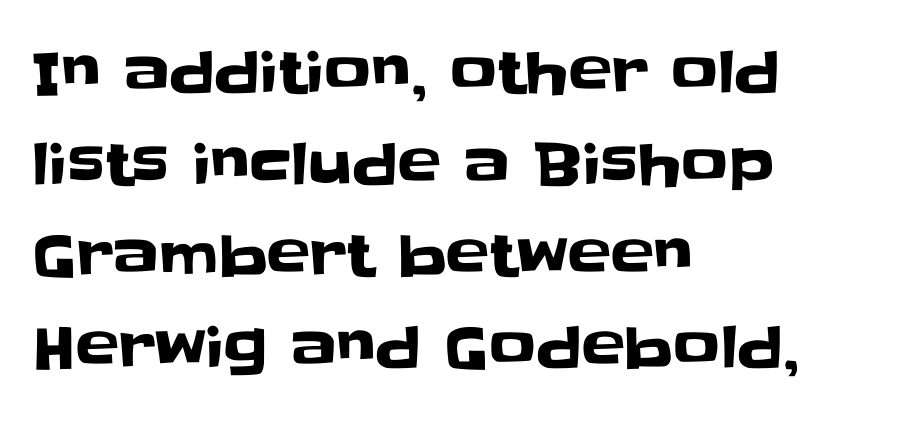
{"serif": "no", "italic": "no", "width": "normal", "stroke_contrast": "low", "x_height": "large", "monospaced": "no", "underline": "no", "align": "left", "line_spacing": "normal", "line_spacing_ratio": 1.58, "letter_spacing": "normal", "letter_spacing_em": 0.0, "glyph_px": 58}
